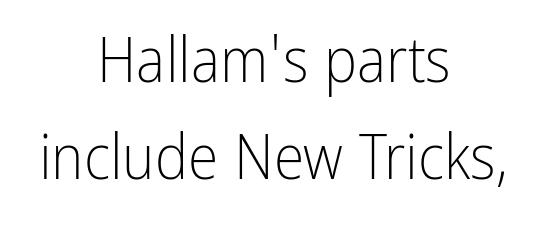
If you measured baseline to baseline, you'd find a middling distance. Quick note: underline off. Default kerning and tracking; the words read as compact shapes. Short and long lines alike share a common midpoint.
